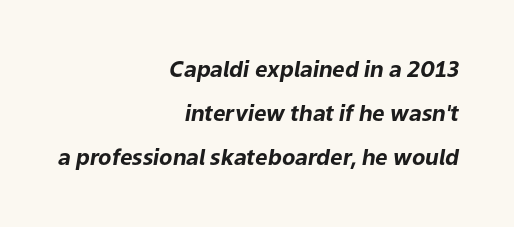
{"italic": "yes", "lean": "right", "slant_degrees": 9, "bold": "yes", "underline": "no", "align": "right", "line_spacing": "loose", "line_spacing_ratio": 2.01, "letter_spacing": "normal", "letter_spacing_em": 0.0, "glyph_px": 22}
